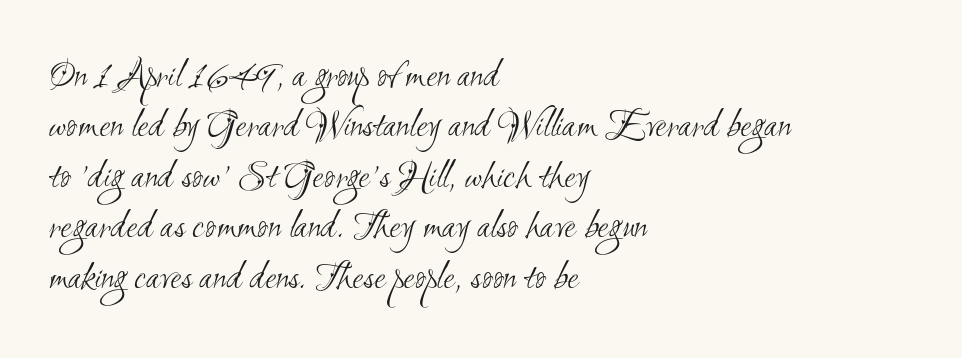
{"serif": "no", "bold": "no", "weight": "light", "width": "condensed", "stroke_contrast": "medium", "x_height": "small", "monospaced": "no", "underline": "no", "align": "left", "line_spacing_ratio": 1.23, "letter_spacing": "normal", "letter_spacing_em": 0.0, "glyph_px": 41}
